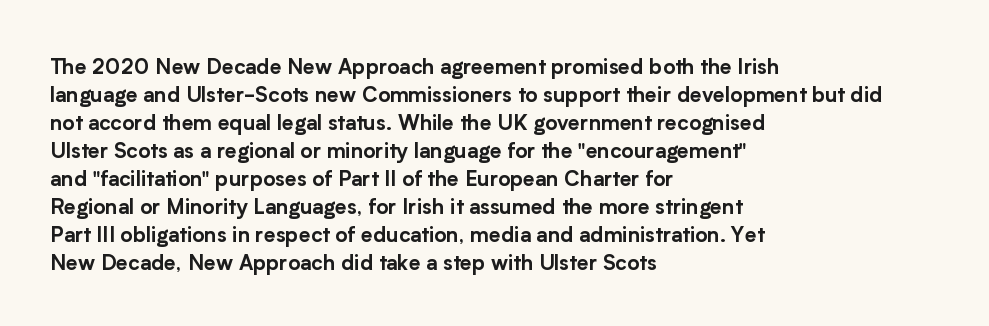
{"italic": "no", "underline": "no", "align": "left", "line_spacing": "normal", "line_spacing_ratio": 1.33, "letter_spacing": "normal", "letter_spacing_em": 0.0, "glyph_px": 21}
